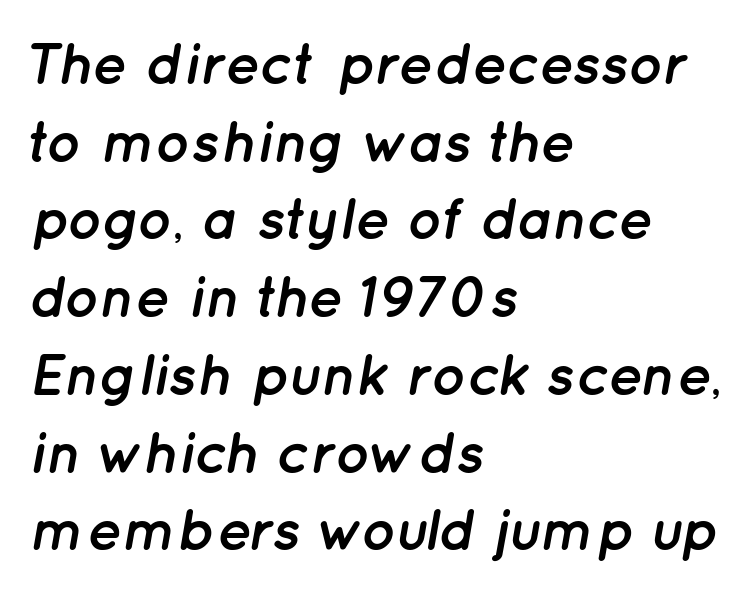
This sample has the flowing, uneven cadence of proportional lettering. The passage shown stacks its lines at a standard gap. No extra tracking has been applied to these lines. Words float on clear page, feet unadorned. These lines carry a lot of weight — the face is fully bold. Looking at the ascenders, they clearly lean.
